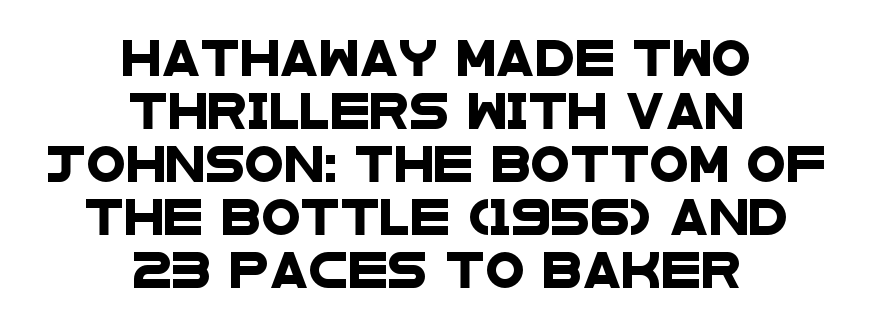
Rows of type keep a routine distance in the vertical direction. Clear beneath every line of the passage. A typesetter would call this zero additional tracking. The glyphs in this specimen are sans serif.
